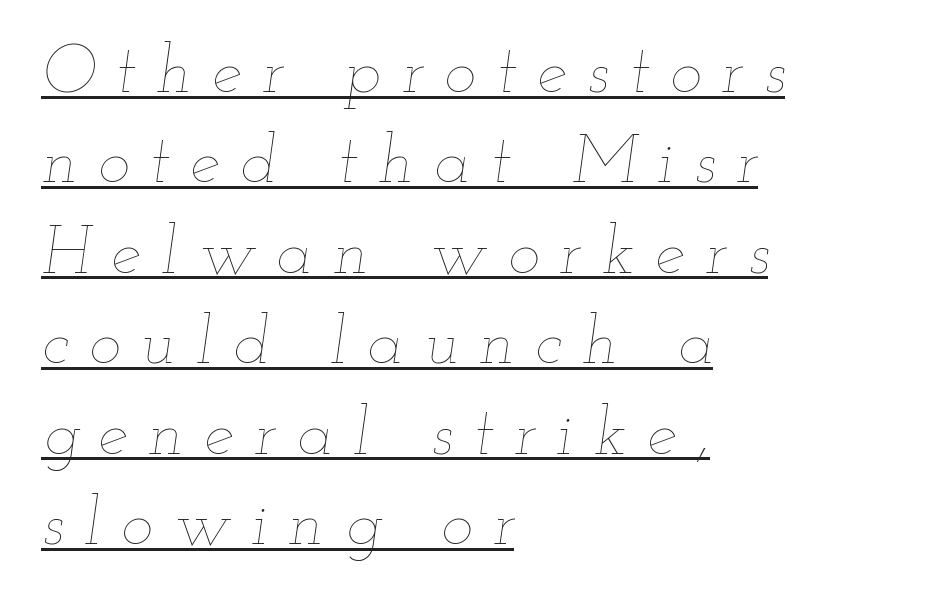
Q: Is the text bold? A: No.
Q: Is the text italic (slanted)? A: Yes, it leans right by about 12 degrees.
Q: Is the text underlined? A: Yes.
Q: How is the paragraph aligned? A: Left-aligned.
Q: Is the spacing between letters normal or unusually wide? A: Unusually wide.
Q: Is the spacing between lines tight, normal or loose? A: Normal.
Q: Width (condensed, normal, or wide)? A: Wide.
Q: Stroke contrast? A: Low.
Q: x-height? A: Small.
Q: Monospaced? A: No.
